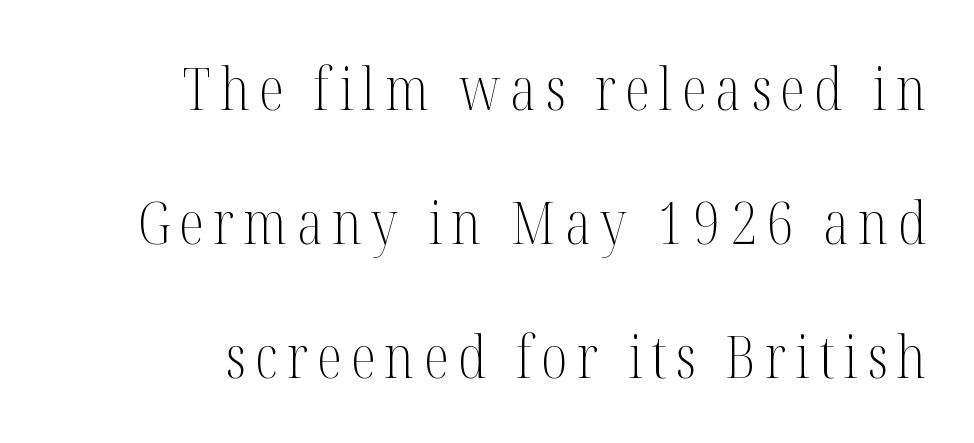
The image shows 58 px light, condensed serif type, upright; set right-aligned, loose line spacing (2.31x), not underlined; medium stroke contrast and a medium x-height.
